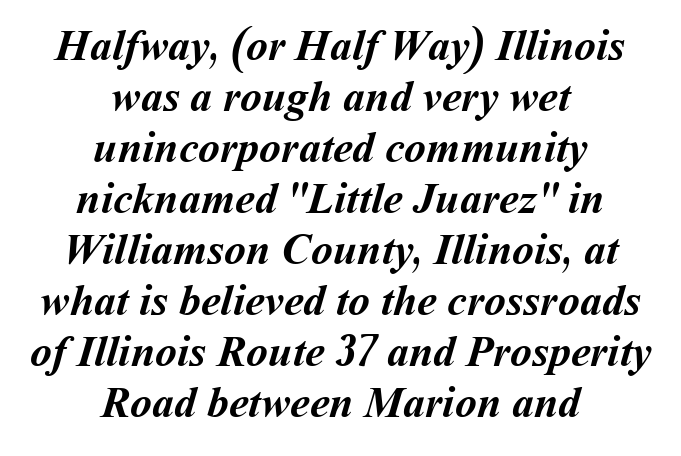
The image shows 44 px semibold type; set centered, line spacing 1.16x, normal letter spacing, not underlined; medium stroke contrast and a medium x-height.
